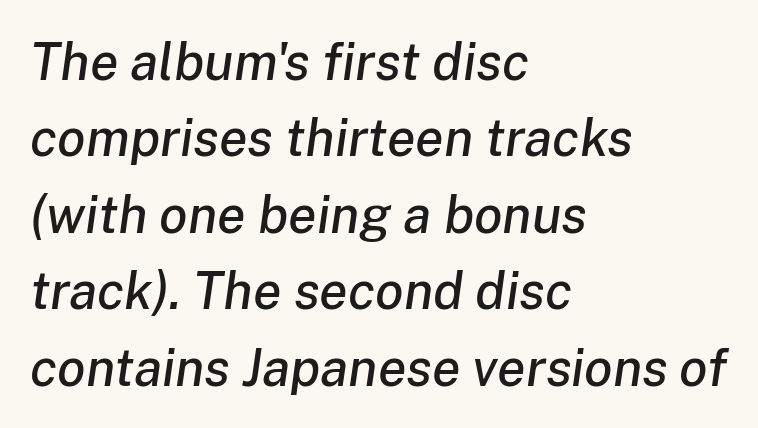
{"italic": "yes", "lean": "right", "slant_degrees": 8, "width": "normal", "stroke_contrast": "low", "x_height": "medium", "monospaced": "no", "underline": "no", "align": "left", "line_spacing": "normal", "line_spacing_ratio": 1.47, "letter_spacing": "normal", "letter_spacing_em": 0.0, "glyph_px": 52}
